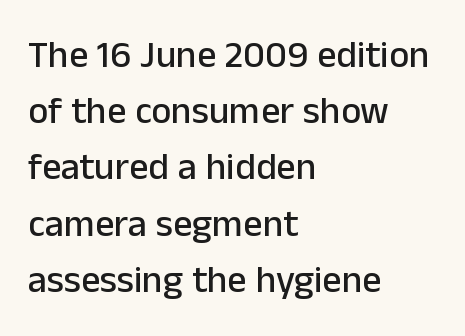
The image shows 38 px sans-serif type, upright; set left-aligned, normal line spacing (1.48x), normal letter spacing, not underlined; low stroke contrast and a medium x-height.
